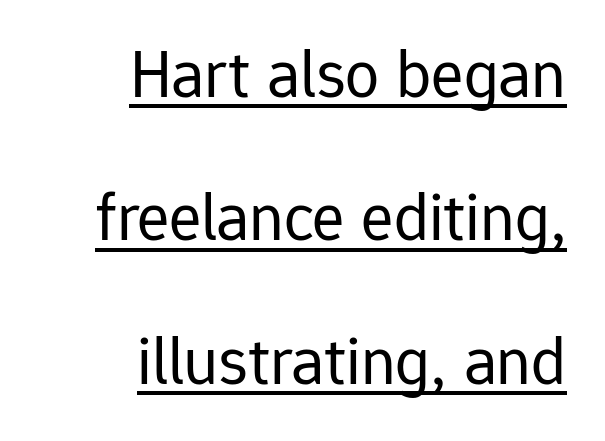
{"serif": "no", "italic": "no", "bold": "no", "weight": "regular", "width": "normal", "stroke_contrast": "low", "x_height": "medium", "monospaced": "no", "underline": "yes", "align": "right", "line_spacing": "loose", "line_spacing_ratio": 2.11, "letter_spacing": "normal", "letter_spacing_em": 0.0, "glyph_px": 68}
